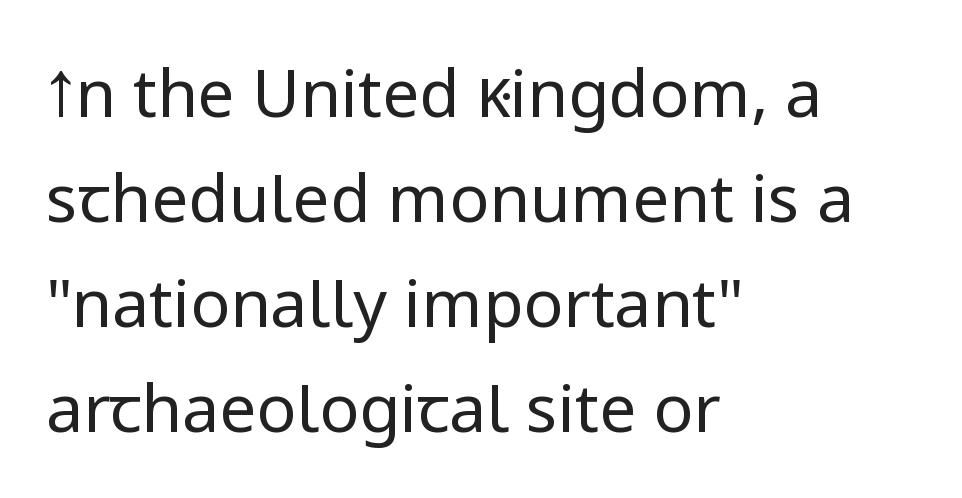
The image shows 66 px regular-weight sans-serif type, upright; set left-aligned, normal line spacing (1.59x), normal letter spacing, not underlined; low stroke contrast and a medium x-height.
